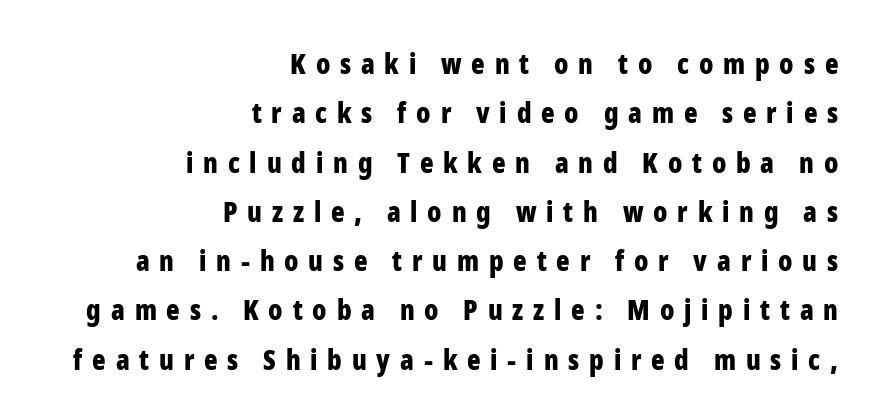
The image shows 28 px bold, condensed sans-serif type, upright; set right-aligned, line spacing 1.76x, unusually wide letter spacing (+0.35 em), not underlined; low stroke contrast and a medium x-height.
